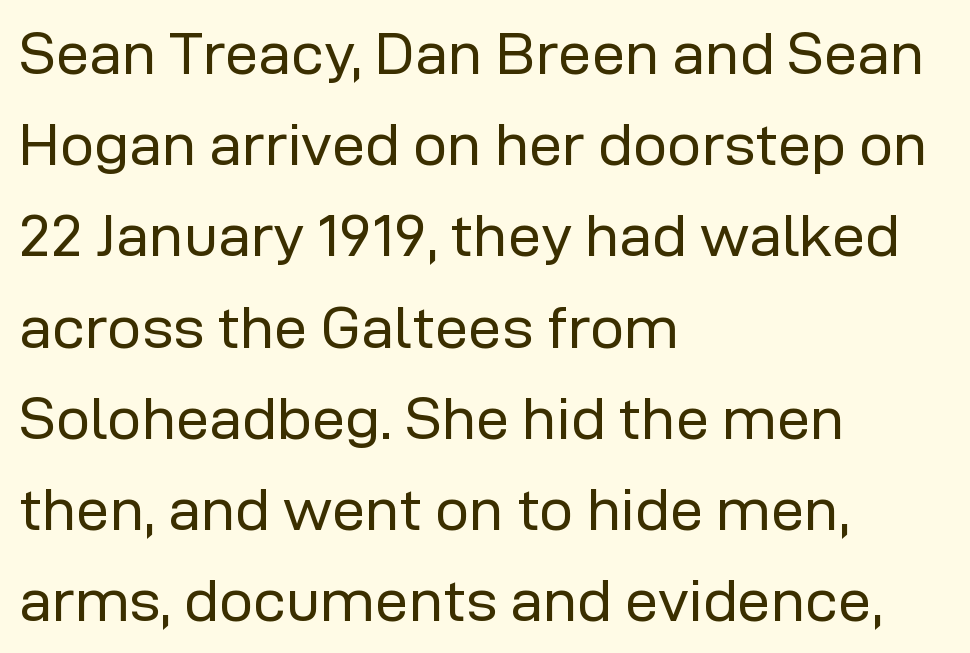
Left-aligned paragraph, ragged on the right. This rendering leaves character spacing at its baseline value. Letters have the restrained weight of plain body copy at most. Designer's note — italics off, roman on. Look at the bottom of the vertical strokes: they stop flat, with no serifs.
